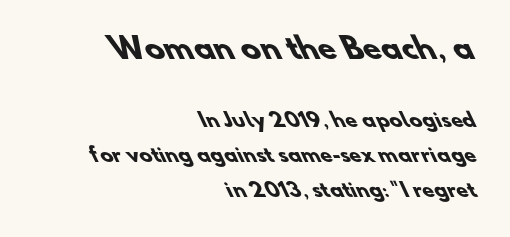
{"serif": "no", "bold": "yes", "weight": "heavy", "width": "normal", "stroke_contrast": "low", "x_height": "small", "monospaced": "no", "underline": "no", "align": "right", "line_spacing_ratio": 1.85, "letter_spacing": "normal", "letter_spacing_em": 0.0, "larger_block": "first", "size_ratio": 1.53, "glyph_px": 29}
